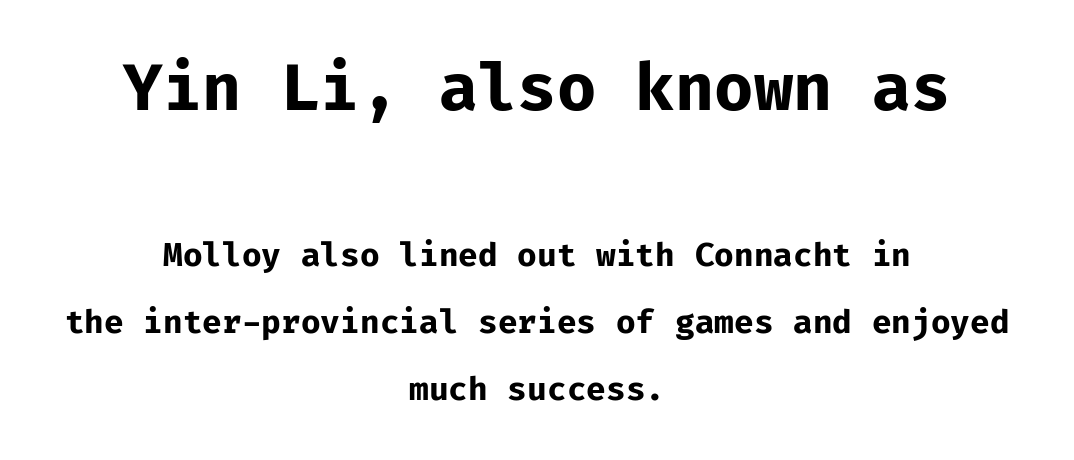
{"serif": "no", "italic": "no", "bold": "yes", "weight": "bold", "width": "normal", "stroke_contrast": "low", "x_height": "medium", "monospaced": "yes", "underline": "no", "align": "center", "line_spacing": "loose", "line_spacing_ratio": 2.1, "letter_spacing": "normal", "letter_spacing_em": 0.0, "larger_block": "first", "size_ratio": 2.0, "glyph_px": 64}
